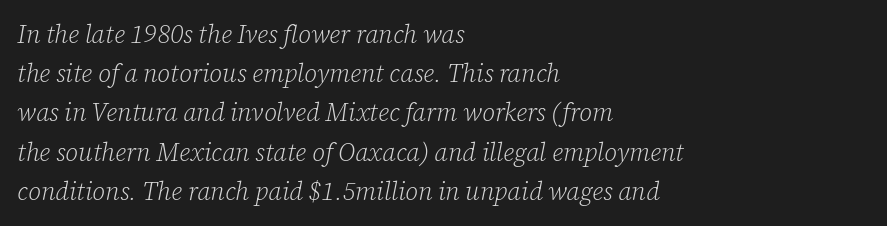
The image shows 25 px text type, italic (leaning right); set left-aligned, normal line spacing (1.57x), normal letter spacing, not underlined.
